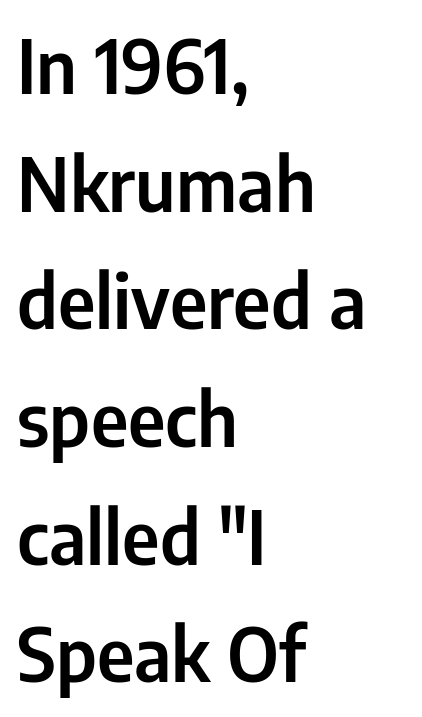
Nope, not italic — everything's standing straight. The font family rendered here belongs to the sans-serif group. One glance says typical: line gaps are just what's usual. Does the copy run flush right? No — it runs flush left.
